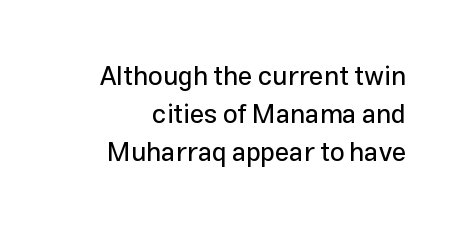
{"italic": "no", "underline": "no", "align": "right", "line_spacing": "normal", "line_spacing_ratio": 1.46, "letter_spacing": "normal", "letter_spacing_em": 0.0, "glyph_px": 26}
